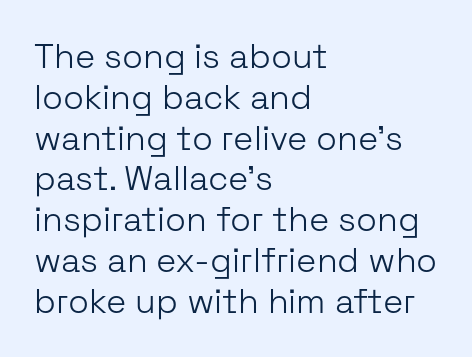
Q: Is the text bold? A: No.
Q: Is the text italic (slanted)? A: No, it is upright.
Q: Is the typeface a serif or a sans-serif typeface? A: Sans-serif.
Q: Is the text underlined? A: No.
Q: How is the paragraph aligned? A: Left-aligned.
Q: Is the spacing between letters normal or unusually wide? A: Normal.
Q: Width (condensed, normal, or wide)? A: Normal.
Q: Stroke contrast? A: Low.
Q: x-height? A: Medium.
Q: Monospaced? A: No.
